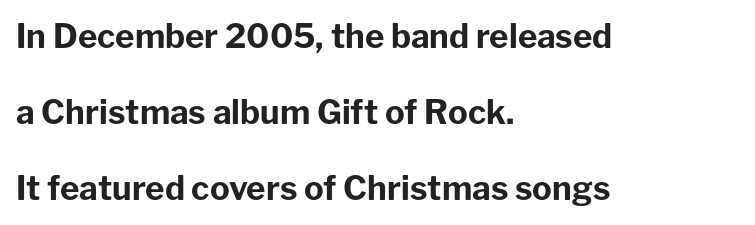
I'd describe the lettering as bold — thick and assertive. Notice how the stems are strictly vertical — no italics here. Notice how the passage keeps a crisp vertical edge on the left only. The face used here is proportionally spaced, like ordinary book or web type. Check the space under the baseline: it is left empty.
